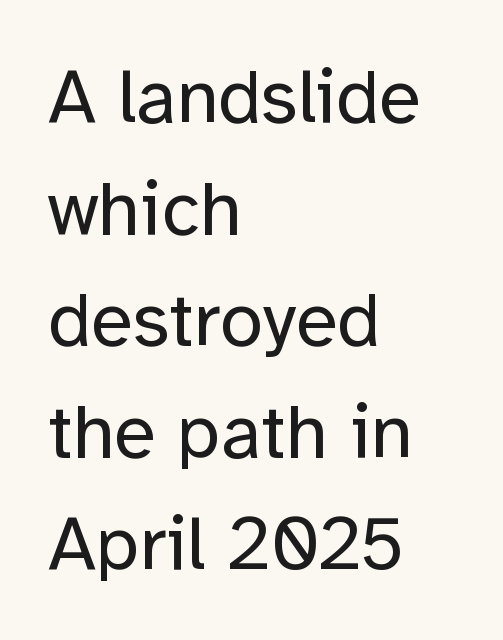
{"serif": "no", "italic": "no", "bold": "no", "weight": "regular", "width": "normal", "stroke_contrast": "low", "x_height": "medium", "monospaced": "no", "underline": "no", "align": "left", "line_spacing": "normal", "line_spacing_ratio": 1.45, "letter_spacing": "normal", "letter_spacing_em": 0.0, "glyph_px": 77}
